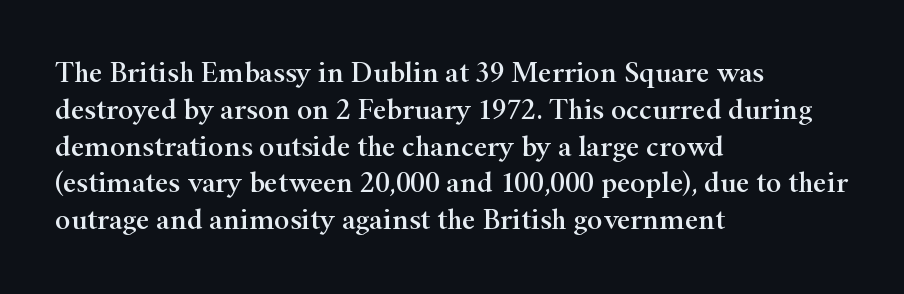
Q: Is the text italic (slanted)? A: No, it is upright.
Q: Is the typeface a serif or a sans-serif typeface? A: Serif.
Q: Is the text underlined? A: No.
Q: How is the paragraph aligned? A: Left-aligned.
Q: Is the spacing between letters normal or unusually wide? A: Normal.
Q: Is the spacing between lines tight, normal or loose? A: Normal.
Q: Width (condensed, normal, or wide)? A: Wide.
Q: Stroke contrast? A: High.
Q: x-height? A: Small.
Q: Monospaced? A: No.
